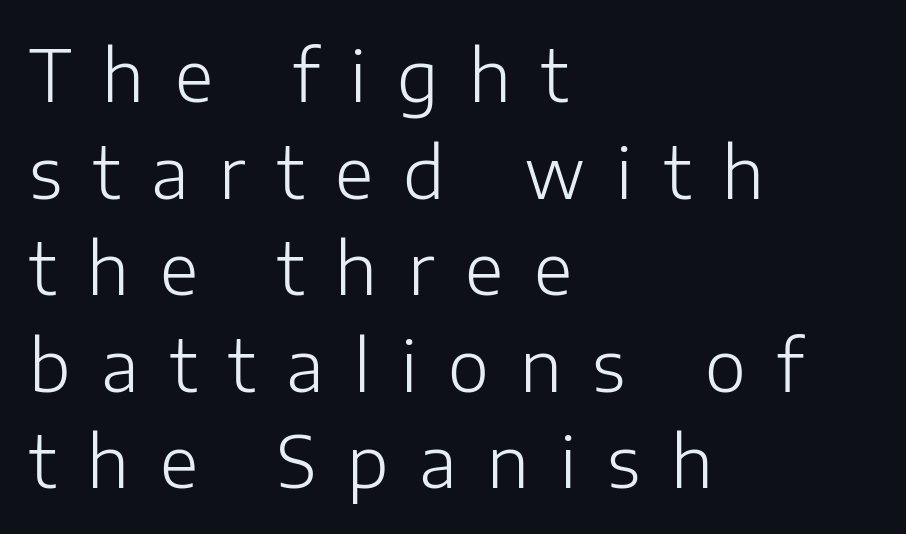
{"serif": "no", "italic": "no", "bold": "no", "weight": "light", "width": "normal", "stroke_contrast": "low", "x_height": "medium", "monospaced": "no", "underline": "no", "align": "left", "line_spacing": "normal", "line_spacing_ratio": 1.38, "letter_spacing": "wide", "letter_spacing_em": 0.44, "glyph_px": 70}
